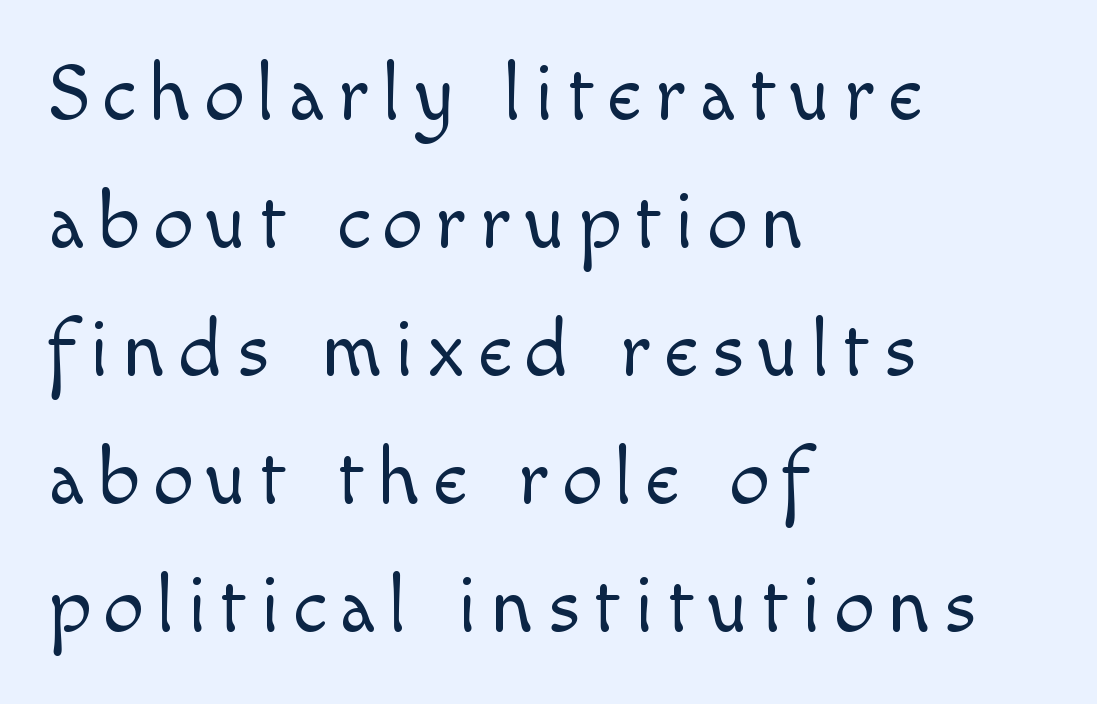
Characters remain perfectly vertical along every line. Note: no serifs on the glyphs. Each letter keeps its own natural width here, so spacing adapts to shape. Plain, unruled lines of type.
